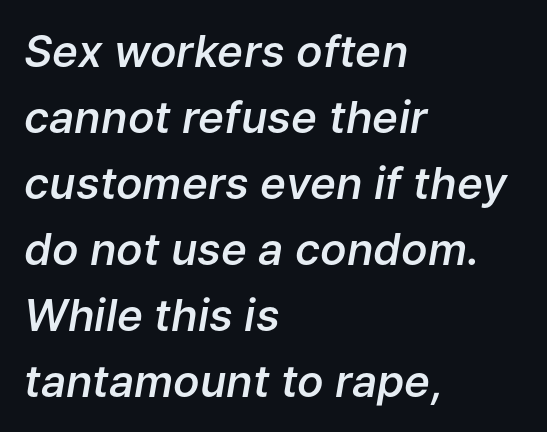
Q: Is the text bold? A: Semi-bold.
Q: Is the text italic (slanted)? A: Yes, it leans right by about 9 degrees.
Q: Is the text underlined? A: No.
Q: How is the paragraph aligned? A: Left-aligned.
Q: Is the spacing between letters normal or unusually wide? A: Normal.
Q: Is the spacing between lines tight, normal or loose? A: Normal.
Q: Width (condensed, normal, or wide)? A: Normal.
Q: Stroke contrast? A: Low.
Q: x-height? A: Medium.
Q: Monospaced? A: No.
